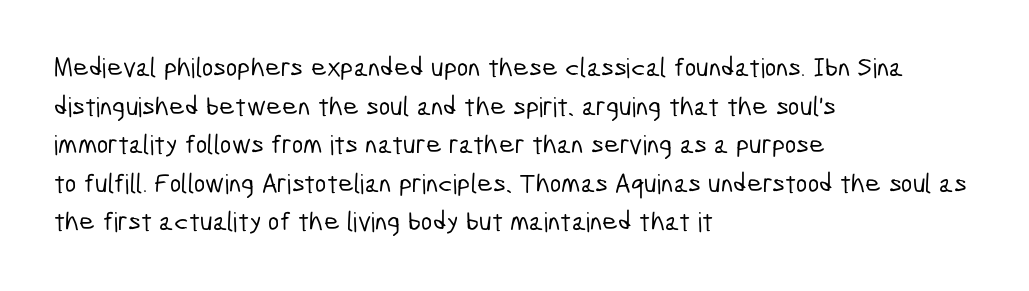
{"underline": "no", "align": "left", "line_spacing": "normal", "line_spacing_ratio": 1.43, "letter_spacing": "normal", "letter_spacing_em": 0.0, "glyph_px": 27}
